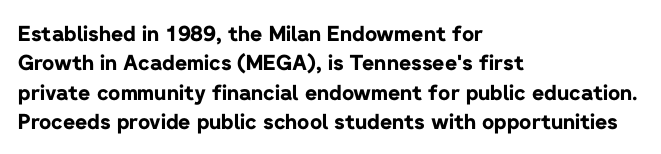
The image shows 21 px bold type, upright; set left-aligned, normal line spacing (1.4x), normal letter spacing, not underlined.
